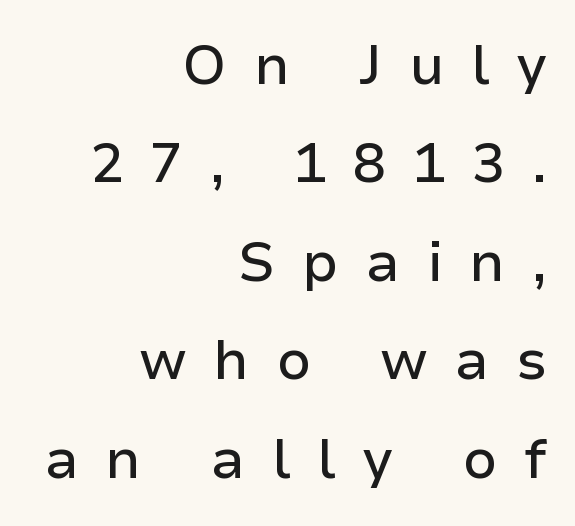
Q: Is the text italic (slanted)? A: No, it is upright.
Q: Is the typeface a serif or a sans-serif typeface? A: Sans-serif.
Q: Is the text underlined? A: No.
Q: How is the paragraph aligned? A: Right-aligned.
Q: Is the spacing between letters normal or unusually wide? A: Unusually wide.
Q: Width (condensed, normal, or wide)? A: Normal.
Q: Stroke contrast? A: Low.
Q: x-height? A: Medium.
Q: Monospaced? A: No.
